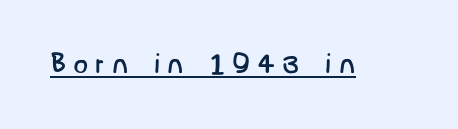
Weight class: somewhere from thin through regular. The type is letterspaced generously, with wide tracking. Stroke terminals: plain, sans-serif. Check the space under the baseline: a stroke is drawn there.
